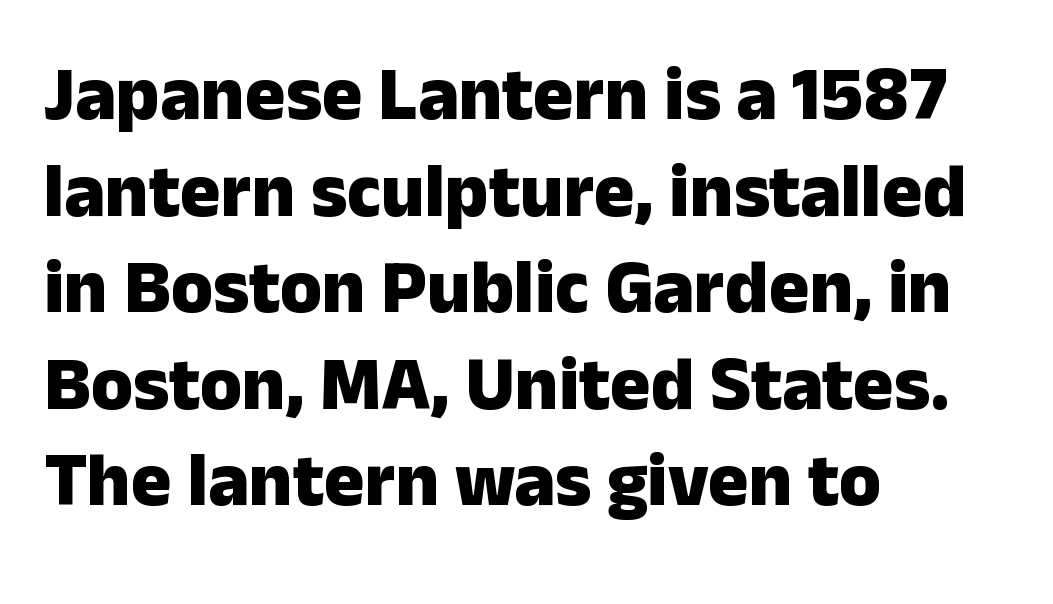
The image shows 76 px heavy sans-serif type, upright; set left-aligned, normal line spacing (1.27x), normal letter spacing, not underlined; low stroke contrast and a medium x-height.
